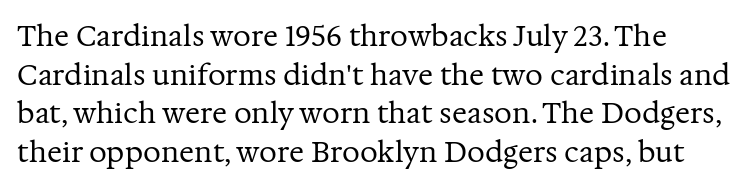
Each letter keeps its own natural width here, so spacing adapts to shape. The weight tops out at a normal text grade. A typesetter would label this face a serif. The line-height multiplier appears to be the usual default. This sample uses an upright cut, with every glyph sitting square on the baseline.
